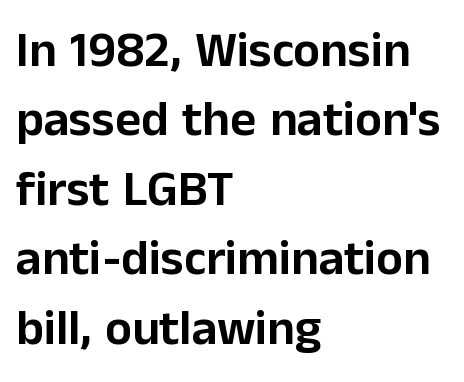
Each letter's strokes conclude bluntly, with no projecting serifs. Has an underline been added? It has not. Note the varied advance widths — an 'i' is clearly narrower than an 'm'. The designer left line spacing at the default. Which margin do the lines hug? The left one — the right edge is uneven. Notice how the stems are strictly vertical — no italics here.
